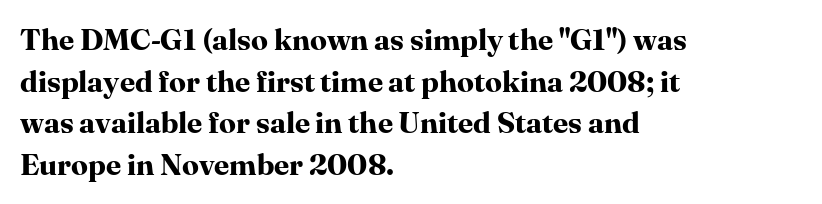
{"serif": "yes", "italic": "no", "bold": "yes", "weight": "bold", "width": "normal", "stroke_contrast": "high", "x_height": "medium", "monospaced": "no", "underline": "no", "align": "left", "line_spacing": "normal", "line_spacing_ratio": 1.39, "letter_spacing": "normal", "letter_spacing_em": 0.0, "glyph_px": 30}
